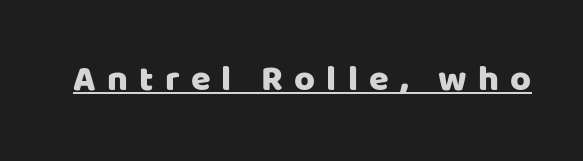
{"serif": "no", "italic": "no", "width": "normal", "stroke_contrast": "low", "x_height": "large", "monospaced": "no", "underline": "yes", "letter_spacing": "wide", "letter_spacing_em": 0.31, "glyph_px": 36}
